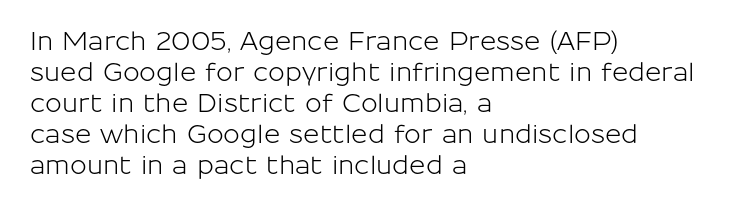
The image shows 25 px text type, upright; set left-aligned, line spacing 1.24x, normal letter spacing, not underlined.
